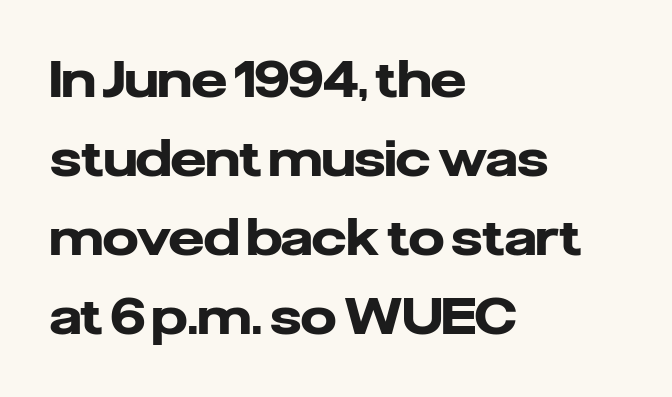
Q: Is the text bold? A: Yes.
Q: Is the text italic (slanted)? A: No, it is upright.
Q: Is the typeface a serif or a sans-serif typeface? A: Sans-serif.
Q: Is the text underlined? A: No.
Q: How is the paragraph aligned? A: Left-aligned.
Q: Is the spacing between letters normal or unusually wide? A: Normal.
Q: Is the spacing between lines tight, normal or loose? A: Normal.
Q: Width (condensed, normal, or wide)? A: Normal.
Q: Stroke contrast? A: Low.
Q: x-height? A: Medium.
Q: Monospaced? A: No.
